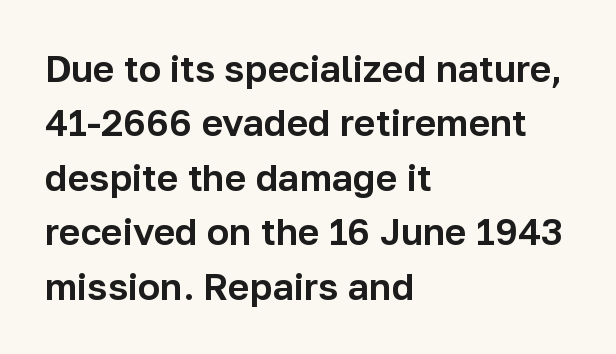
Q: Is the text italic (slanted)? A: No, it is upright.
Q: Is the typeface a serif or a sans-serif typeface? A: Sans-serif.
Q: Is the text underlined? A: No.
Q: How is the paragraph aligned? A: Left-aligned.
Q: Is the spacing between letters normal or unusually wide? A: Normal.
Q: Is the spacing between lines tight, normal or loose? A: Normal.
Q: Width (condensed, normal, or wide)? A: Normal.
Q: Stroke contrast? A: Low.
Q: x-height? A: Medium.
Q: Monospaced? A: No.
